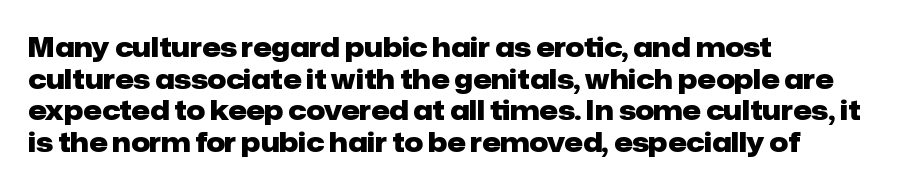
The image shows 26 px bold type, upright; set left-aligned, line spacing 1.22x, normal letter spacing, not underlined.
